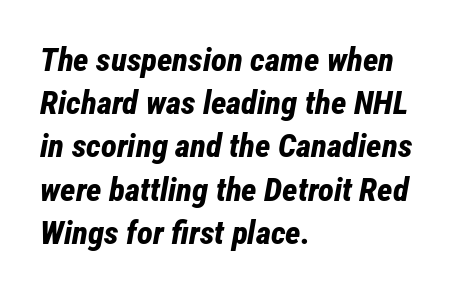
This sample uses plain, unmodified letter spacing. One glance says typical: line gaps are just what's usual. Heft: maximum for text — a bold. Leftover space on each line is placed entirely after the last word. The glyphs look as if they've been sheared to an angle. Is this a fixed-width face? No — the glyphs have proportional, varying widths.
